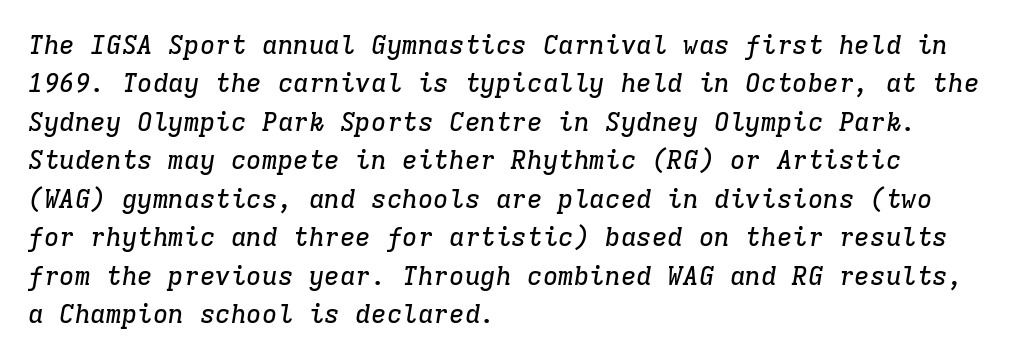
{"italic": "yes", "lean": "right", "slant_degrees": 9, "underline": "no", "align": "left", "line_spacing": "normal", "line_spacing_ratio": 1.48, "letter_spacing": "normal", "letter_spacing_em": 0.0, "glyph_px": 26}
